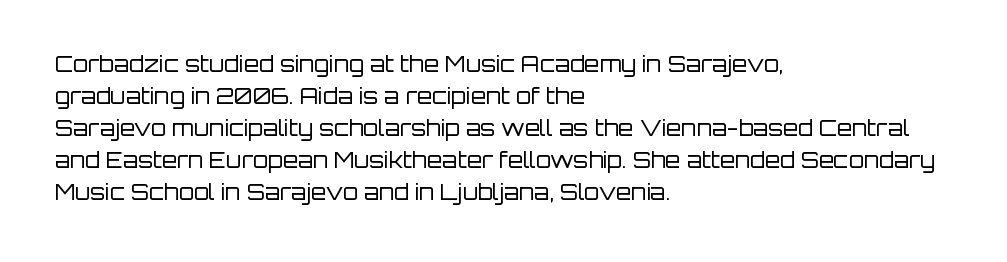
{"italic": "no", "bold": "no", "underline": "no", "align": "left", "line_spacing": "normal", "line_spacing_ratio": 1.46, "letter_spacing": "normal", "letter_spacing_em": 0.0, "glyph_px": 22}
